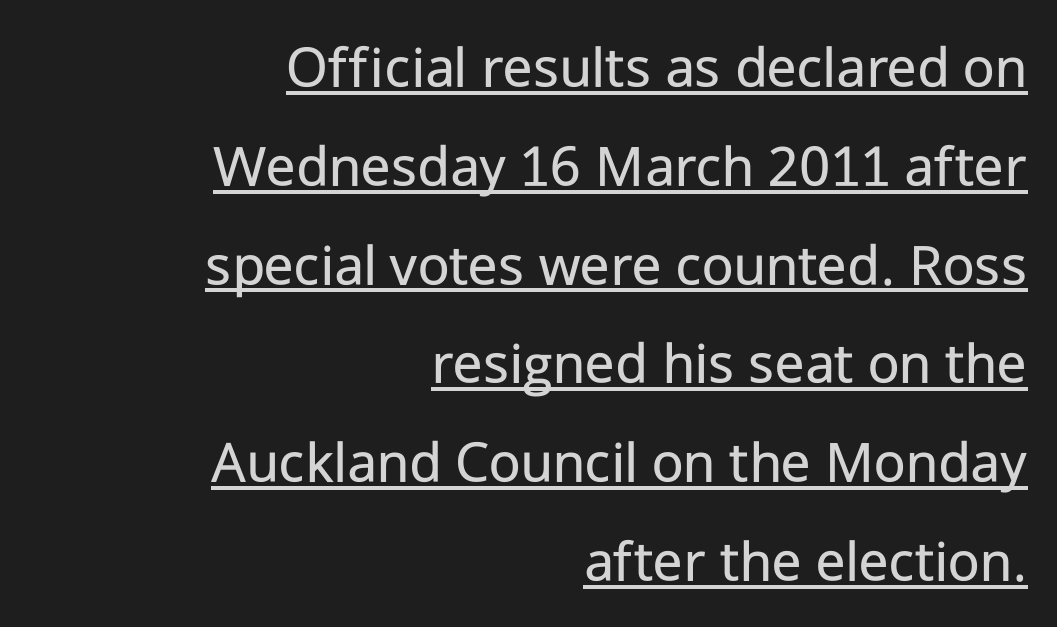
Q: Is the text bold? A: No.
Q: Is the text italic (slanted)? A: No, it is upright.
Q: Is the typeface a serif or a sans-serif typeface? A: Sans-serif.
Q: Is the text underlined? A: Yes.
Q: How is the paragraph aligned? A: Right-aligned.
Q: Is the spacing between letters normal or unusually wide? A: Normal.
Q: Is the spacing between lines tight, normal or loose? A: Normal.
Q: Width (condensed, normal, or wide)? A: Normal.
Q: Stroke contrast? A: Low.
Q: x-height? A: Medium.
Q: Monospaced? A: No.
